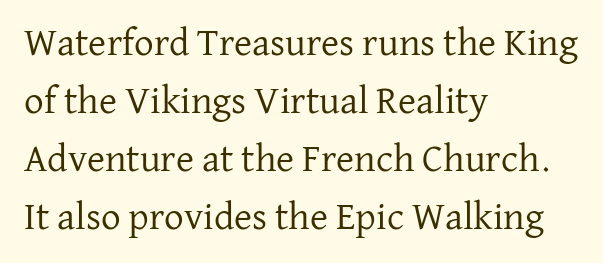
The image shows 39 px regular-weight serif type, upright; set left-aligned, normal line spacing (1.49x), normal letter spacing, not underlined; low stroke contrast and a medium x-height.
